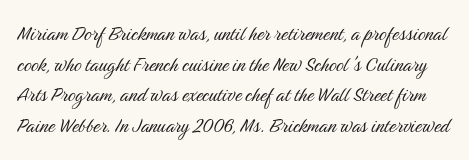
The image shows 24 px text type; set normal line spacing (1.28x), normal letter spacing, not underlined.
